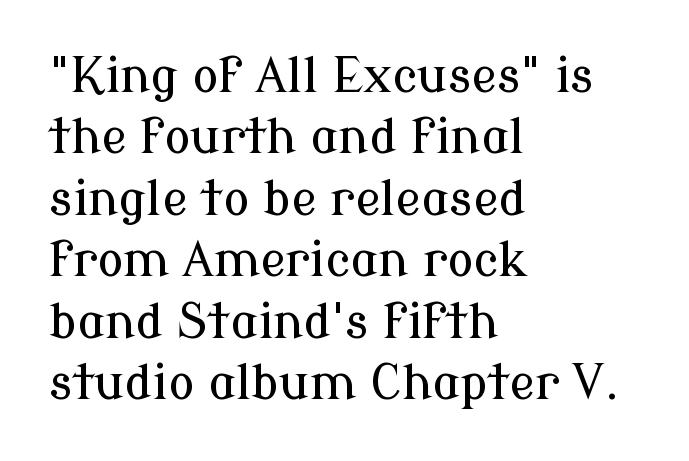
Horizontal bands of white between lines are of average thickness. Is this a sans? No — the strokes have serifs. Type without underlining. Honestly, the letter spacing is just normal — you wouldn't notice it. Every stem runs plumb, perpendicular to the baseline. Think of a printed novel: that variable character pitch is what you see here.
